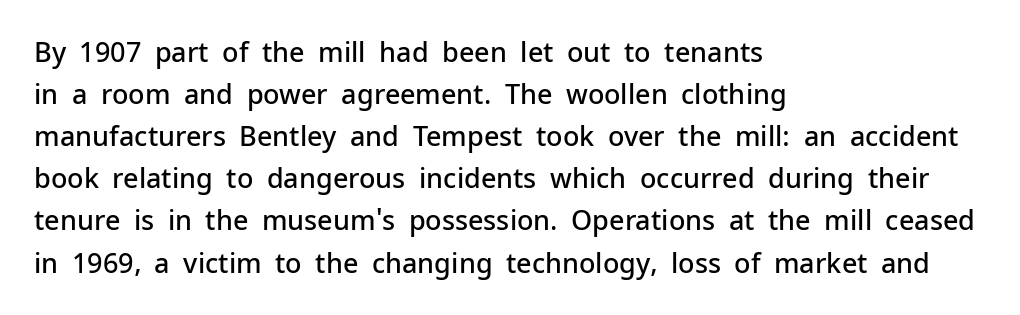
{"italic": "no", "bold": "semi", "underline": "no", "align": "left", "line_spacing": "normal", "line_spacing_ratio": 1.56, "letter_spacing": "normal", "letter_spacing_em": 0.0, "glyph_px": 27}
